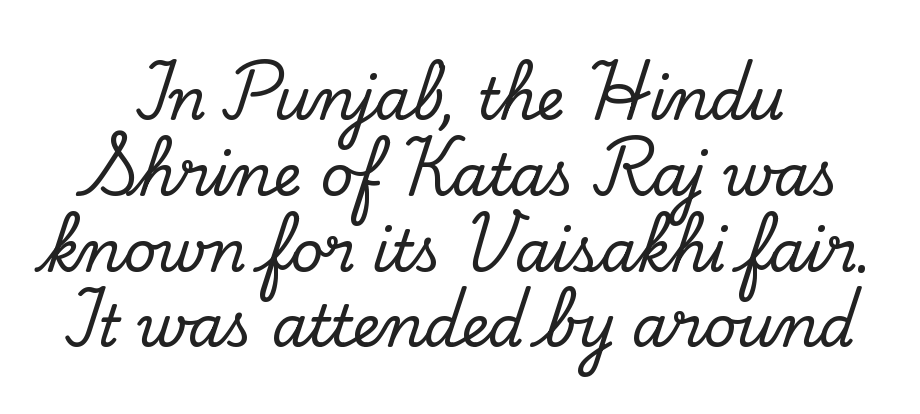
The image shows 57 px serif type; set normal line spacing (1.33x), normal letter spacing, not underlined; low stroke contrast and a small x-height.
